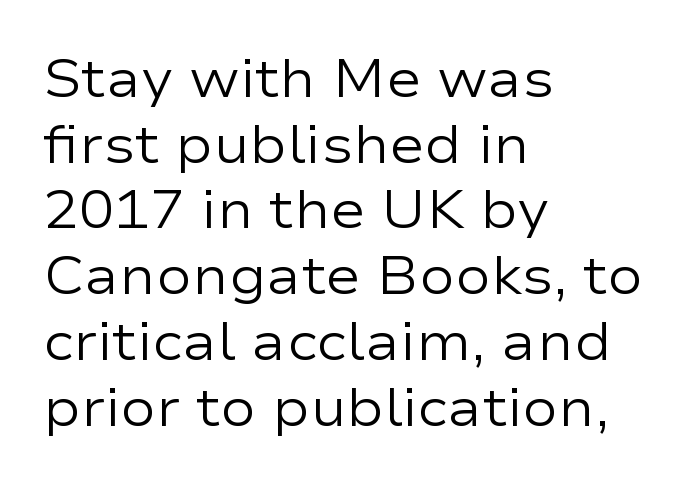
This sample has the flowing, uneven cadence of proportional lettering. Is the stroke heavy? The answer is a plain regular-or-lighter. The passage shown has conventional tracking throughout. The font's upright variant was chosen for this text.
